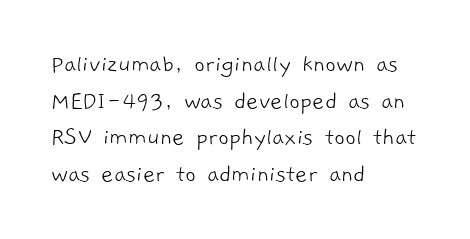
Interline gaps are of average width in this sample. The face looks like a standard text weight, possibly lighter. The line texture is even and compact thanks to regular tracking. Just letters on the line, the space beneath them empty. This sample is left-justified, so line endings fall wherever the words run out.
